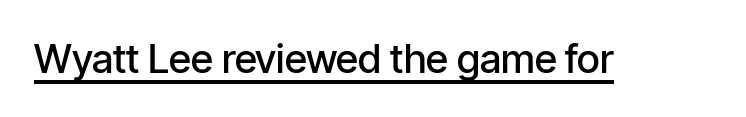
Q: Is the text bold? A: Semi-bold.
Q: Is the text italic (slanted)? A: No, it is upright.
Q: Is the typeface a serif or a sans-serif typeface? A: Sans-serif.
Q: Is the text underlined? A: Yes.
Q: Is the spacing between letters normal or unusually wide? A: Normal.
Q: Width (condensed, normal, or wide)? A: Condensed.
Q: Stroke contrast? A: Low.
Q: x-height? A: Medium.
Q: Monospaced? A: No.
